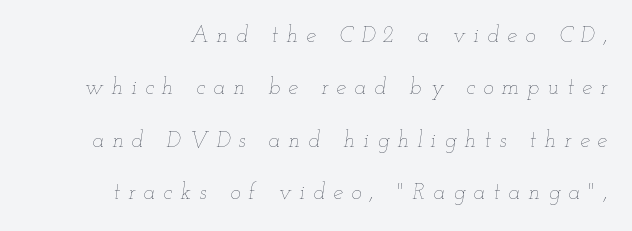
{"italic": "yes", "lean": "right", "slant_degrees": 12, "bold": "no", "underline": "no", "align": "right", "line_spacing": "loose", "line_spacing_ratio": 2.38, "letter_spacing": "wide", "letter_spacing_em": 0.38, "glyph_px": 22}
